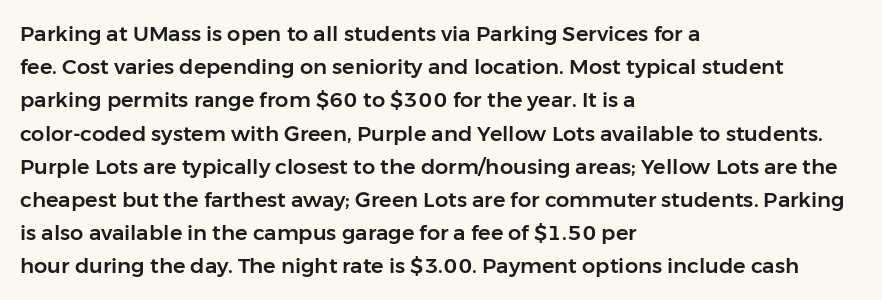
Q: Is the text italic (slanted)? A: No, it is upright.
Q: Is the text underlined? A: No.
Q: How is the paragraph aligned? A: Left-aligned.
Q: Is the spacing between letters normal or unusually wide? A: Normal.
Q: Is the spacing between lines tight, normal or loose? A: Normal.
